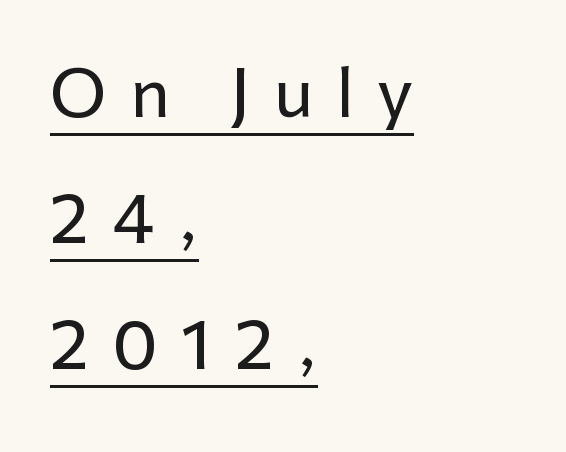
{"serif": "no", "italic": "no", "width": "normal", "stroke_contrast": "low", "x_height": "medium", "monospaced": "no", "underline": "yes", "align": "left", "line_spacing": "loose", "line_spacing_ratio": 1.94, "letter_spacing": "wide", "letter_spacing_em": 0.36, "glyph_px": 65}
